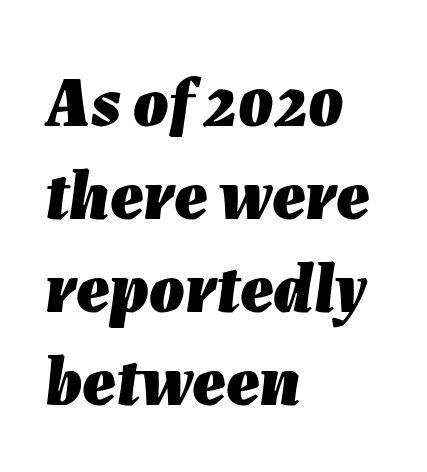
Where is the straight margin? On the left. Notice how the stems are inclined rather than vertical — that's the hallmark of italics. Glyph-to-glyph distance matches everyday printed text. Does the leading feel generous? No, just average. The zone under the glyphs is completely vacant.
